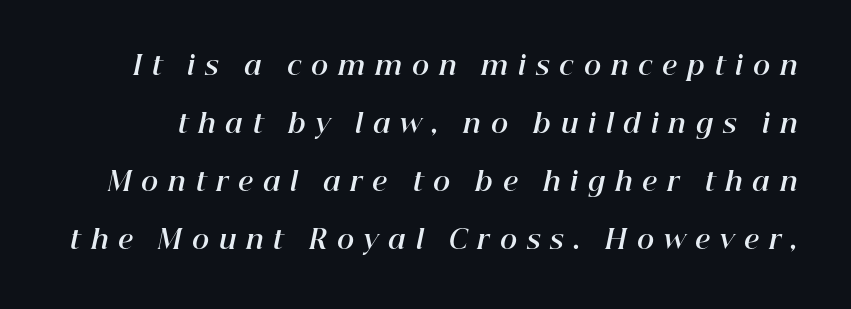
{"italic": "yes", "lean": "right", "slant_degrees": 12, "bold": "yes", "underline": "no", "line_spacing": "loose", "line_spacing_ratio": 2.23, "letter_spacing": "wide", "letter_spacing_em": 0.38, "glyph_px": 26}
